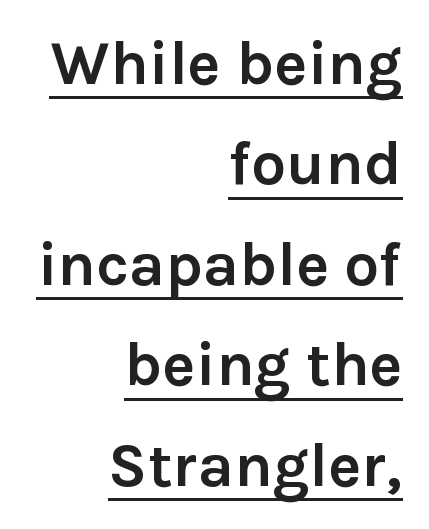
The font family rendered here belongs to the sans-serif group. Chunky letters — that's bold for sure. Nothing unusual about the tracking: characters are spaced as the font intends. Each line ends at the same right margin while the left side varies. Rows of type keep a routine distance in the vertical direction.
